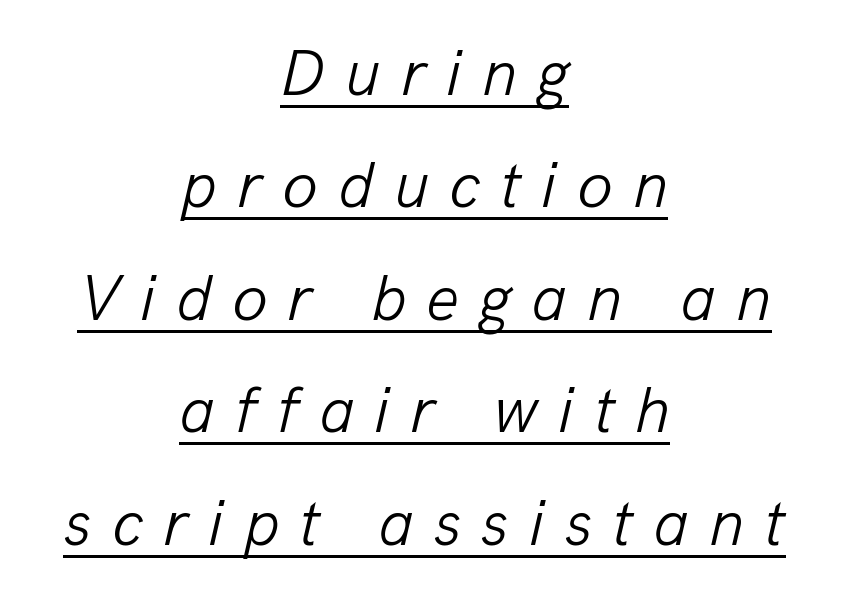
Q: Is the text bold? A: No.
Q: Is the text italic (slanted)? A: Yes, it leans right by about 13 degrees.
Q: Is the text underlined? A: Yes.
Q: How is the paragraph aligned? A: Centered.
Q: Is the spacing between letters normal or unusually wide? A: Unusually wide.
Q: Width (condensed, normal, or wide)? A: Normal.
Q: Stroke contrast? A: Low.
Q: x-height? A: Medium.
Q: Monospaced? A: No.
